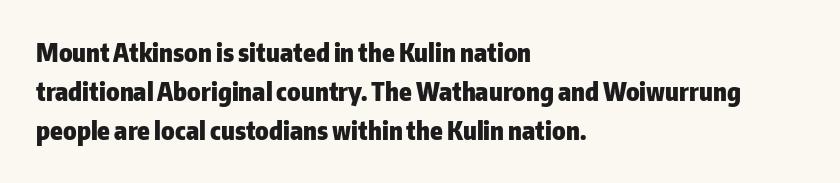
Q: Is the text bold? A: Yes.
Q: Is the text italic (slanted)? A: No, it is upright.
Q: Is the text underlined? A: No.
Q: How is the paragraph aligned? A: Left-aligned.
Q: Is the spacing between letters normal or unusually wide? A: Normal.
Q: Is the spacing between lines tight, normal or loose? A: Normal.
